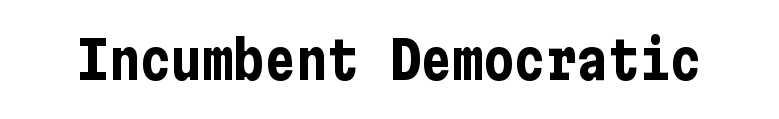
Compared with an ordinary text face, these strokes are far heavier — a full bold. Each letter's strokes conclude bluntly, with no projecting serifs. Honestly, there is no underline to notice here at all. Characters follow at the spacing the type designer built in.
